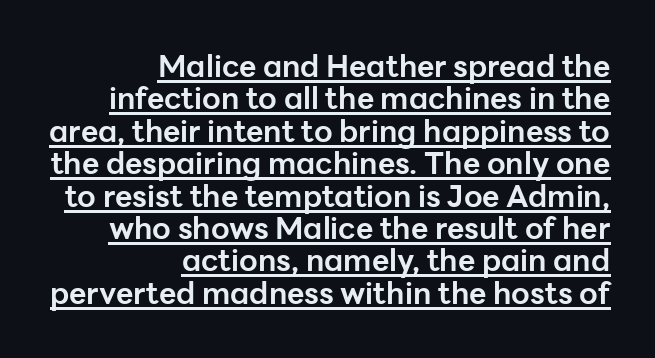
The image shows 30 px bold sans-serif type, upright; set right-aligned, tight line spacing (1.08x), normal letter spacing, underlined; low stroke contrast and a medium x-height.
